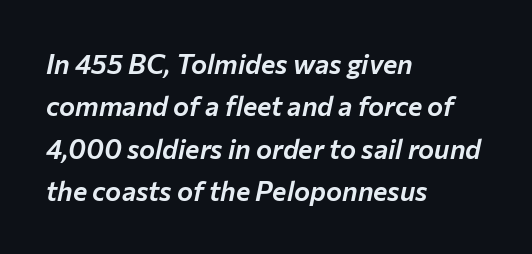
A classic flush-left, rag-right setting is used for this passage. Short note: letters normally spaced. In terms of leading, this rendering sits right in the middle. Descender tails drop into unmarked territory. Looking at the ascenders, they clearly lean.
